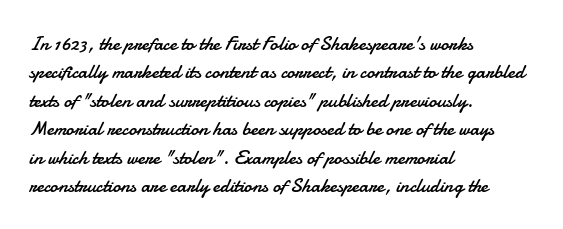
{"bold": "no", "underline": "no", "align": "left", "line_spacing": "normal", "line_spacing_ratio": 1.42, "letter_spacing": "normal", "letter_spacing_em": 0.0, "glyph_px": 20}
